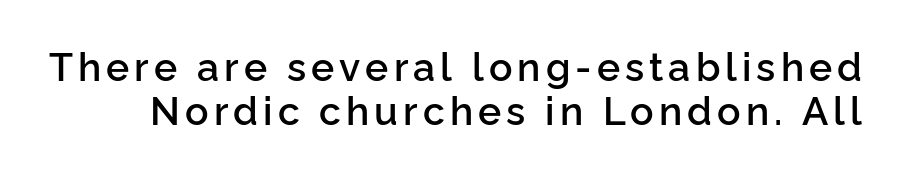
Q: Is the text bold? A: Semi-bold.
Q: Is the text italic (slanted)? A: No, it is upright.
Q: Is the typeface a serif or a sans-serif typeface? A: Sans-serif.
Q: Is the text underlined? A: No.
Q: Is the spacing between lines tight, normal or loose? A: Tight.
Q: Width (condensed, normal, or wide)? A: Normal.
Q: Stroke contrast? A: Low.
Q: x-height? A: Medium.
Q: Monospaced? A: No.
